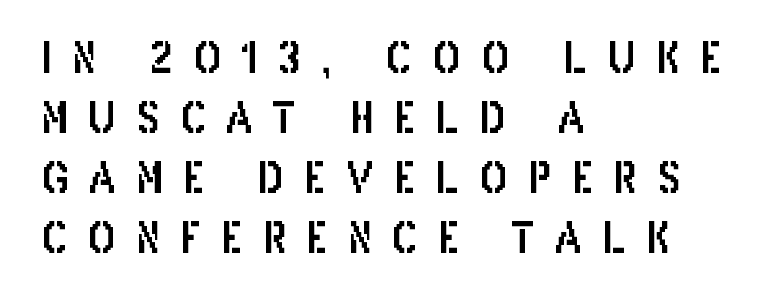
The image shows 42 px condensed sans-serif type, upright; set left-aligned, normal line spacing (1.43x), unusually wide letter spacing (+0.48 em), not underlined; low stroke contrast and a large x-height.
